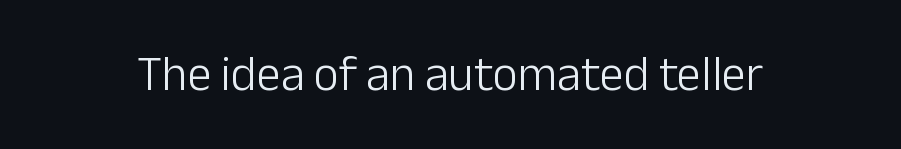
Underline: absent. The face used here is proportionally spaced, like ordinary book or web type. Every stem runs plumb, perpendicular to the baseline. Check where the strokes stop: nothing finishes them off — pure sans. Is the letter spacing exaggerated? No — it looks like the ordinary default. The weight would be labelled regular, book, light, or lighter still.
